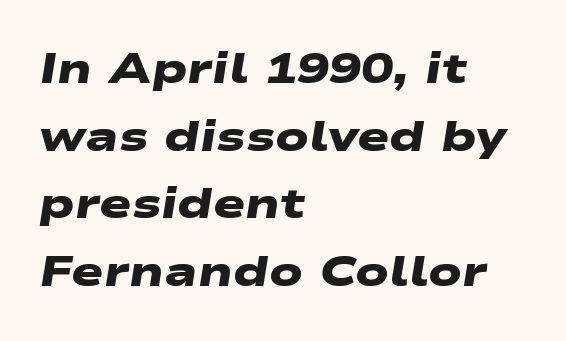
The glyphs in this specimen are sans serif. Where is the straight margin? On the left. Each new line begins a customary step beneath the previous one. The glyphs are unaccompanied by any horizontal stroke below them. Look at the stroke-to-counter ratio: heavy, a bold.
